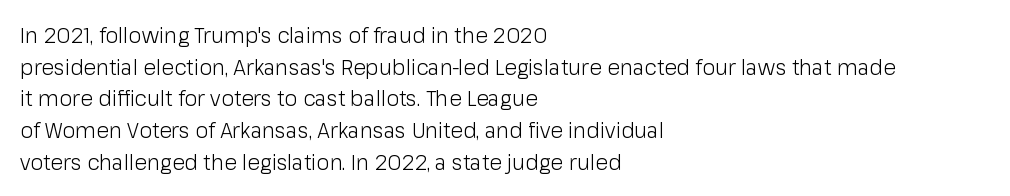
Style check: upright. Leftover space on each line is placed entirely after the last word. The rows are spaced the way most documents space them. The font is comparable to plain body text, perhaps lighter. Honestly, there is no underline to notice here at all. Nobody touched the tracking dial on this one.
